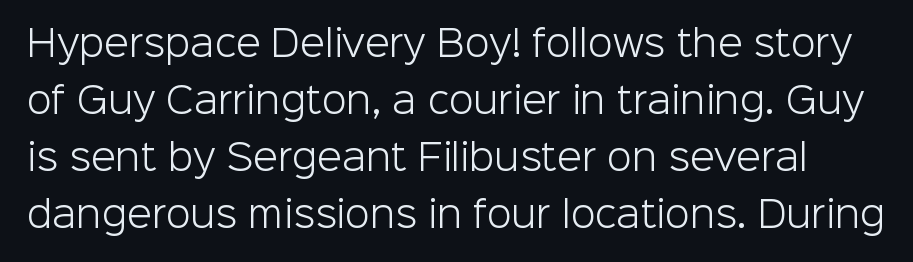
{"serif": "no", "italic": "no", "bold": "no", "weight": "light", "width": "normal", "stroke_contrast": "low", "x_height": "medium", "monospaced": "no", "underline": "no", "line_spacing": "normal", "line_spacing_ratio": 1.58, "letter_spacing": "normal", "letter_spacing_em": 0.0, "glyph_px": 36}
